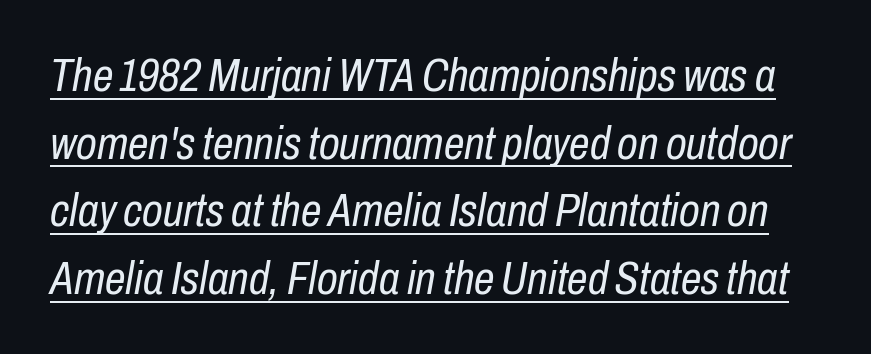
Q: Is the text bold? A: No.
Q: Is the text italic (slanted)? A: Yes, it leans right by about 10 degrees.
Q: Is the text underlined? A: Yes.
Q: Is the spacing between letters normal or unusually wide? A: Normal.
Q: Is the spacing between lines tight, normal or loose? A: Normal.
Q: Width (condensed, normal, or wide)? A: Condensed.
Q: Stroke contrast? A: Low.
Q: x-height? A: Medium.
Q: Monospaced? A: No.
